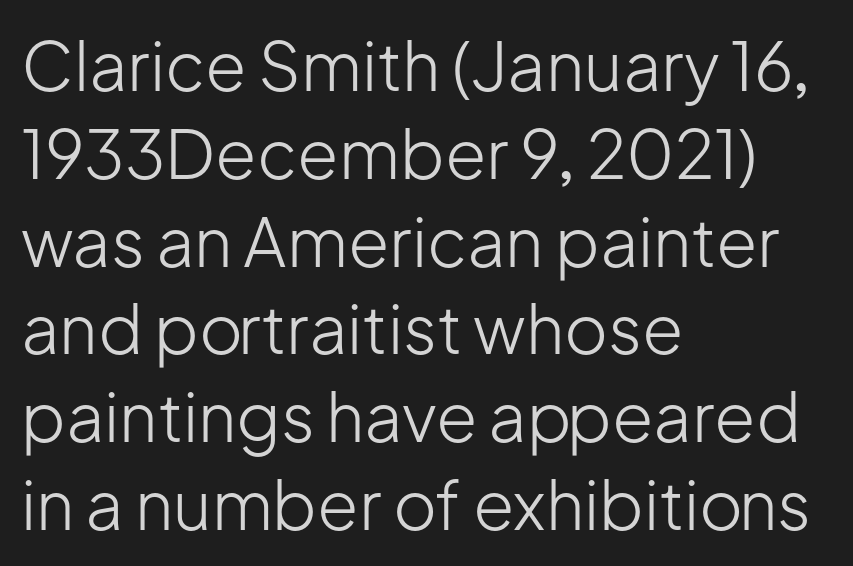
The image shows 67 px light sans-serif type, upright; set left-aligned, normal line spacing (1.31x), normal letter spacing, not underlined; low stroke contrast and a medium x-height.
